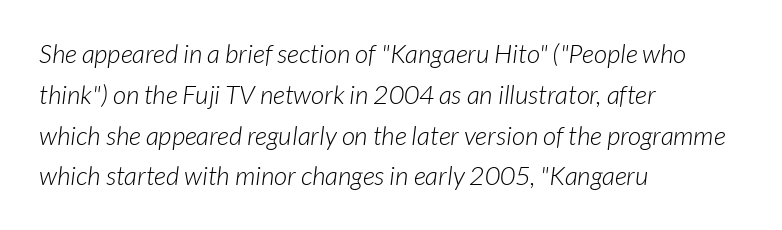
{"bold": "no", "underline": "no", "align": "left", "line_spacing": "normal", "line_spacing_ratio": 1.57, "letter_spacing": "normal", "letter_spacing_em": 0.0, "glyph_px": 26}
